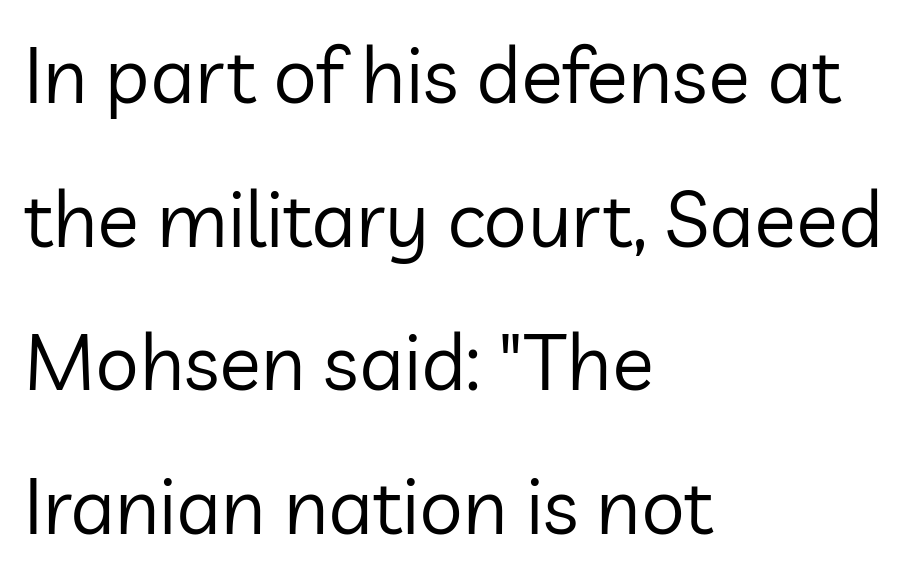
The image shows 78 px regular-weight sans-serif type, upright; set left-aligned, line spacing 1.84x, normal letter spacing, not underlined; low stroke contrast and a medium x-height.
